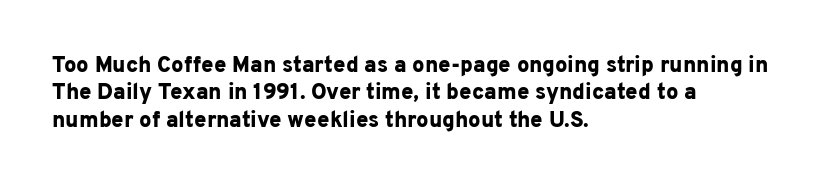
Only glyphs here, with clear space below each row. The type sits square on the baseline with zero lean. Short note: letters normally spaced. Summary of vertical rhythm: regular, with standard interline spacing. Thick stems and heavy bowls — unmistakably bold. Short and long lines alike share a common starting point at left.
